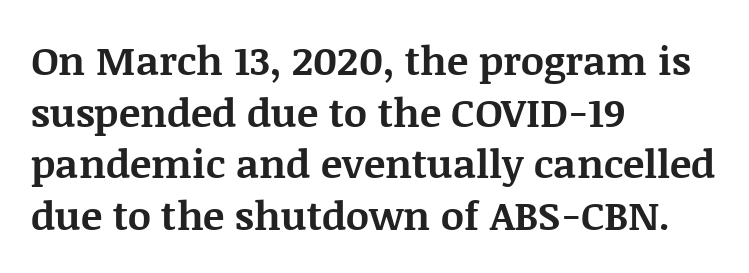
Nobody drew a line under any word here. Notice how descenders clear the ascenders below comfortably — that's standard leading. Line starts are locked; line ends wander. Letter spacing: default.
